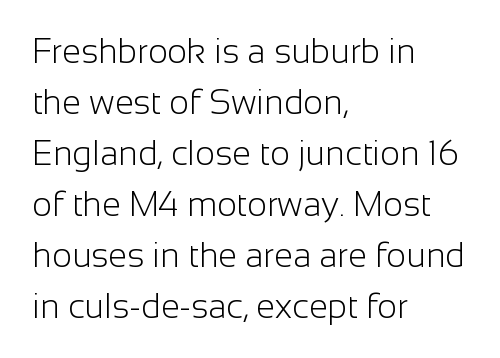
{"serif": "no", "italic": "no", "bold": "no", "weight": "light", "width": "normal", "stroke_contrast": "low", "x_height": "medium", "monospaced": "no", "underline": "no", "align": "left", "line_spacing": "normal", "line_spacing_ratio": 1.5, "letter_spacing": "normal", "letter_spacing_em": 0.0, "glyph_px": 34}
